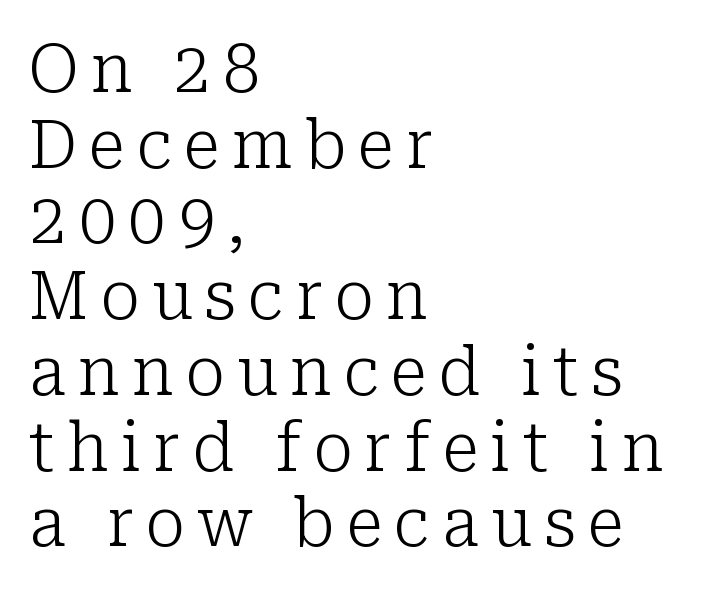
{"serif": "yes", "italic": "no", "bold": "no", "weight": "light", "width": "normal", "stroke_contrast": "low", "x_height": "medium", "monospaced": "no", "underline": "no", "align": "left", "line_spacing": "tight", "line_spacing_ratio": 1.13, "glyph_px": 67}
